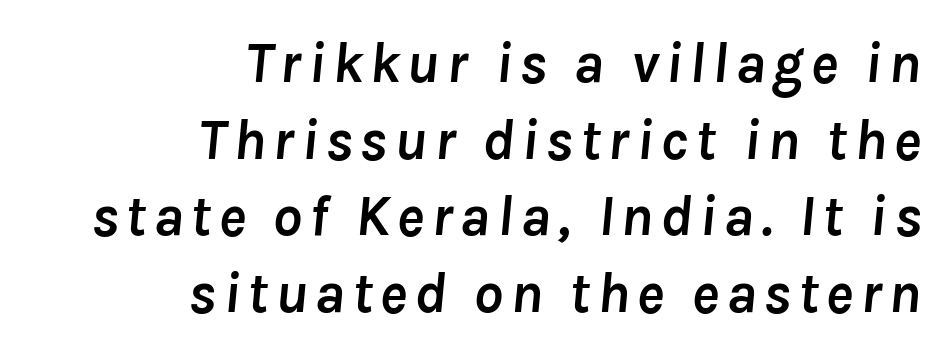
The strokes are fattened all the way to bold. This sample is right-justified, so line beginnings fall wherever the words allow. Posture: slanted. You could not count columns in this text — the font is proportionally spaced. Vertically, the passage feels balanced, rows spaced as you'd expect.
